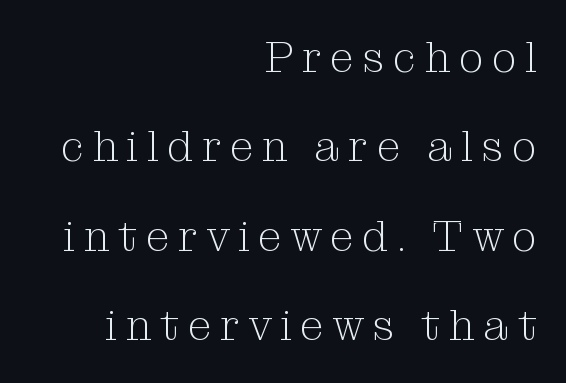
{"serif": "yes", "italic": "no", "bold": "no", "weight": "light", "width": "normal", "stroke_contrast": "medium", "x_height": "medium", "monospaced": "no", "underline": "no", "align": "right", "line_spacing": "loose", "line_spacing_ratio": 2.08, "letter_spacing": "wide", "letter_spacing_em": 0.2, "glyph_px": 43}
